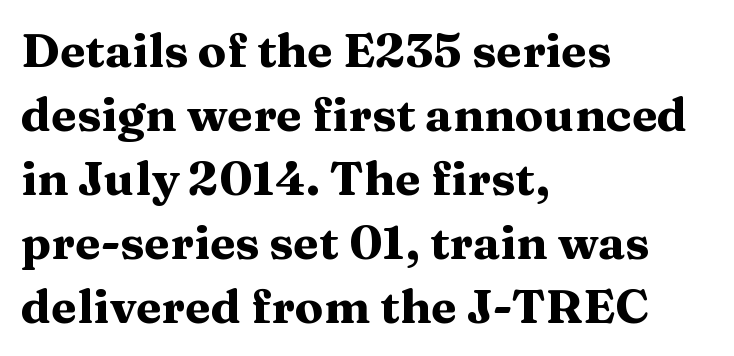
The image shows 47 px heavy, wide serif type, upright; set left-aligned, normal line spacing (1.36x), normal letter spacing, not underlined; medium stroke contrast and a medium x-height.
